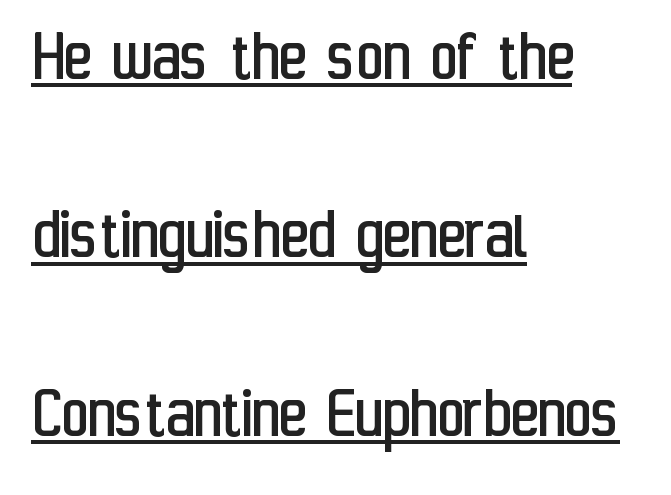
The image shows 75 px regular-weight, condensed sans-serif type, upright; set left-aligned, loose line spacing (2.38x), normal letter spacing, underlined; low stroke contrast and a medium x-height.
